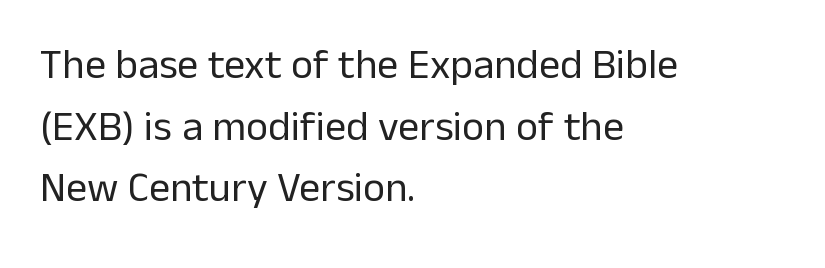
Are there feet on the stems? There aren't — it's a sans. Casual observation: everything's shoved over to the left. A normal amount of white space separates one row of letters from the next. Default kerning and tracking; the words read as compact shapes. A typesetter would mark this as roman, not italic.
